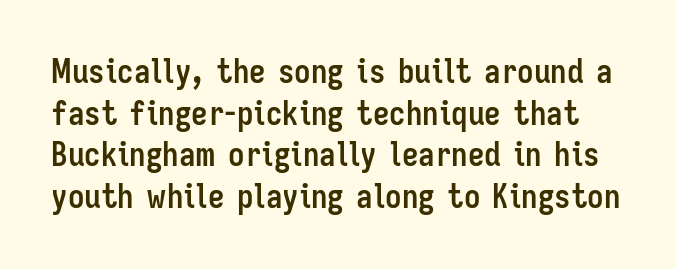
Q: Is the text bold? A: Yes.
Q: Is the text italic (slanted)? A: No, it is upright.
Q: Is the typeface a serif or a sans-serif typeface? A: Sans-serif.
Q: Is the text underlined? A: No.
Q: Is the spacing between letters normal or unusually wide? A: Normal.
Q: Is the spacing between lines tight, normal or loose? A: Normal.
Q: Width (condensed, normal, or wide)? A: Condensed.
Q: Stroke contrast? A: Low.
Q: x-height? A: Medium.
Q: Monospaced? A: No.
